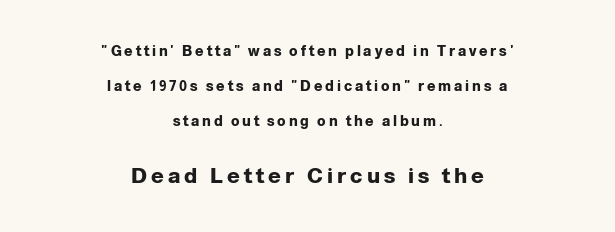
Q: Is the text bold? A: Yes.
Q: Is the text italic (slanted)? A: No, it is upright.
Q: Is the text underlined? A: No.
Q: How is the paragraph aligned? A: Centered.
Q: Is the spacing between letters normal or unusually wide? A: Unusually wide.
Q: Is the spacing between lines tight, normal or loose? A: Loose.
Q: Which block of text is set in a larger size, the first (top) or the second (bottom)? A: The second (bottom) one.
